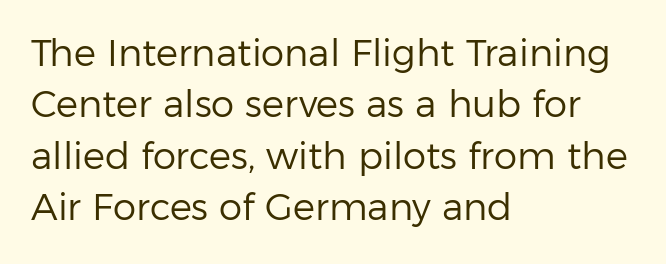
{"serif": "no", "italic": "no", "bold": "no", "weight": "regular", "width": "normal", "stroke_contrast": "low", "x_height": "medium", "monospaced": "no", "underline": "no", "align": "left", "line_spacing": "normal", "line_spacing_ratio": 1.39, "letter_spacing": "normal", "letter_spacing_em": 0.0, "glyph_px": 37}
